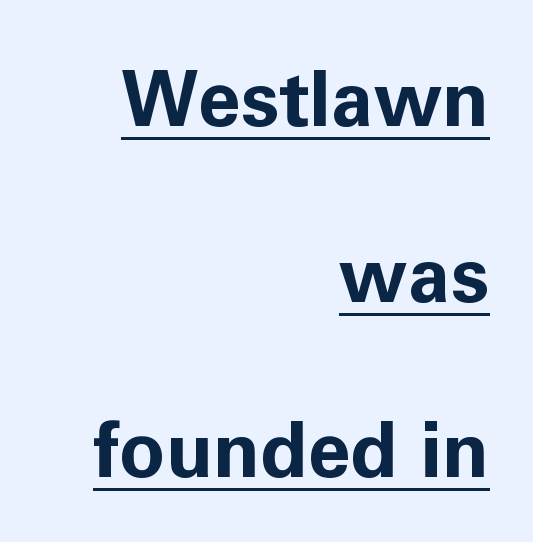
The image shows 77 px bold sans-serif type, upright; set right-aligned, loose line spacing (2.28x), normal letter spacing, underlined; low stroke contrast and a medium x-height.
